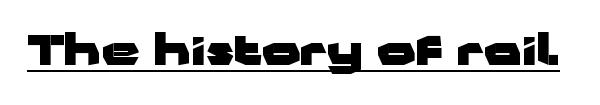
Q: Is the text bold? A: Yes.
Q: Is the text italic (slanted)? A: No, it is upright.
Q: Is the typeface a serif or a sans-serif typeface? A: Sans-serif.
Q: Is the text underlined? A: Yes.
Q: Is the spacing between letters normal or unusually wide? A: Normal.
Q: Width (condensed, normal, or wide)? A: Wide.
Q: Stroke contrast? A: Low.
Q: x-height? A: Medium.
Q: Monospaced? A: No.
